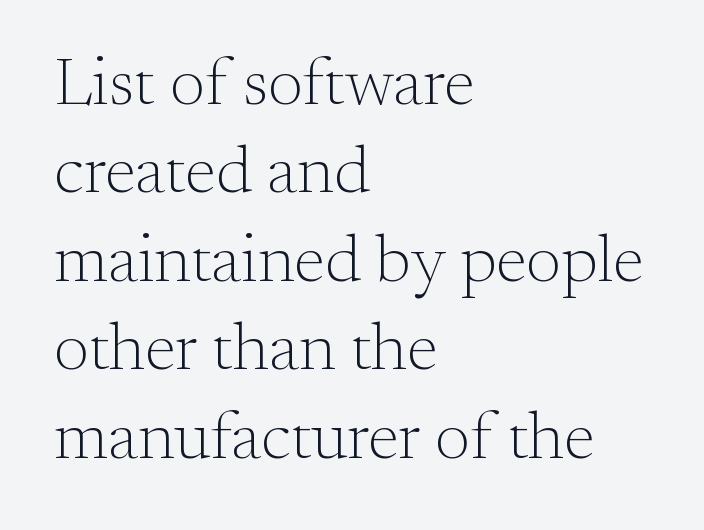
Q: Is the text bold? A: No.
Q: Is the text italic (slanted)? A: No, it is upright.
Q: Is the typeface a serif or a sans-serif typeface? A: Serif.
Q: Is the text underlined? A: No.
Q: How is the paragraph aligned? A: Left-aligned.
Q: Is the spacing between letters normal or unusually wide? A: Normal.
Q: Is the spacing between lines tight, normal or loose? A: Normal.
Q: Width (condensed, normal, or wide)? A: Normal.
Q: Stroke contrast? A: Medium.
Q: x-height? A: Small.
Q: Monospaced? A: No.
